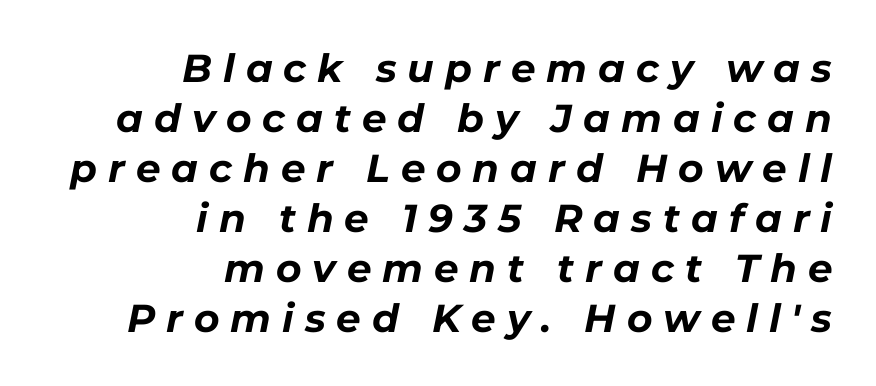
{"italic": "yes", "lean": "right", "slant_degrees": 11, "bold": "yes", "weight": "bold", "width": "normal", "stroke_contrast": "low", "x_height": "medium", "monospaced": "no", "underline": "no", "align": "right", "line_spacing": "normal", "line_spacing_ratio": 1.28, "letter_spacing": "wide", "letter_spacing_em": 0.28, "glyph_px": 39}
